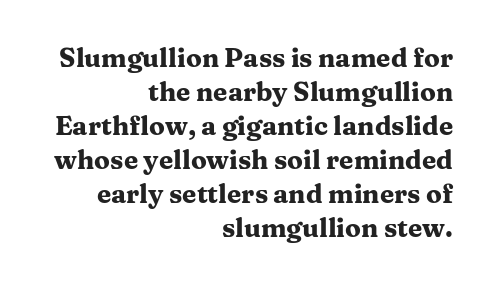
This is the regular roman posture of the typeface. Rows of type keep a routine distance in the vertical direction. Letters rest on an invisible, unmarked baseline. Typeset ragged left — the right edge is the straight one.
